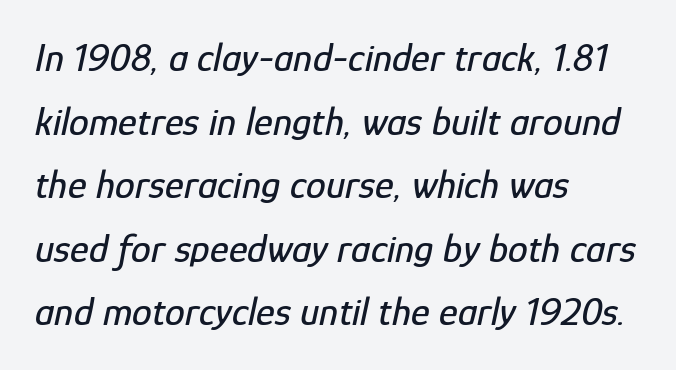
There is no visible air inserted between adjacent glyphs. The specimen omits any rule beneath the text block's lines. The face used here has a pronounced slope to its letters. Reading down the block, your eye returns to a fixed left position each line.
